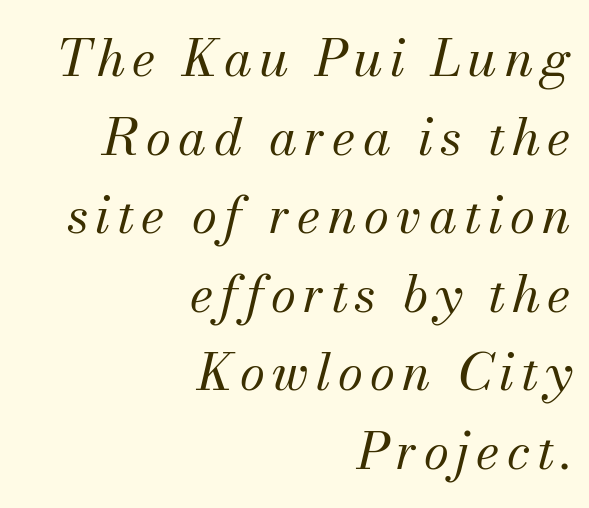
Q: Is the text bold? A: No.
Q: Is the text italic (slanted)? A: Yes, it leans right by about 13 degrees.
Q: Is the typeface a serif or a sans-serif typeface? A: Serif.
Q: Is the text underlined? A: No.
Q: How is the paragraph aligned? A: Right-aligned.
Q: Is the spacing between lines tight, normal or loose? A: Normal.
Q: Width (condensed, normal, or wide)? A: Normal.
Q: Stroke contrast? A: Medium.
Q: x-height? A: Small.
Q: Monospaced? A: No.
